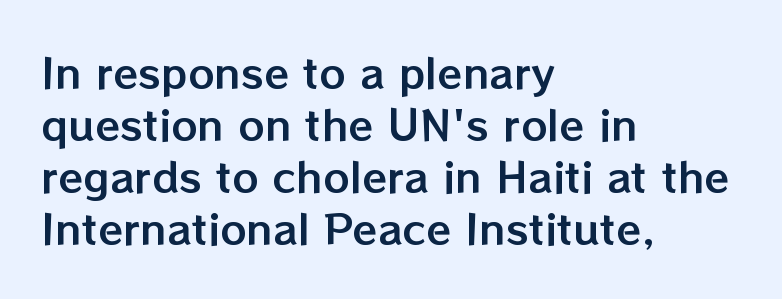
The ragged edge is on the right, which tells us the setting is flush left. Here the designer chose a conventional face with non-uniform glyph widths. The zone under the glyphs is completely vacant. Every character sits straight up, as roman type does. Glyph-to-glyph distance matches everyday printed text.
